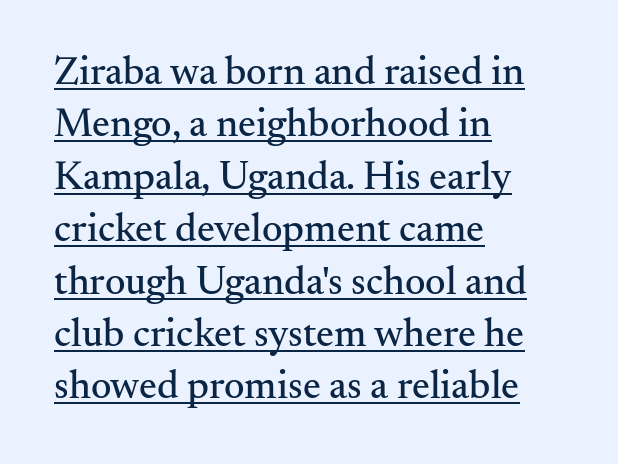
The image shows 40 px serif type, upright; set left-aligned, normal line spacing (1.31x), normal letter spacing, underlined; medium stroke contrast and a small x-height.
